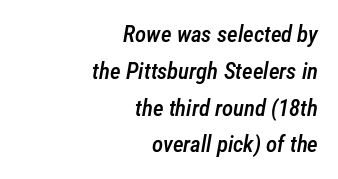
{"italic": "yes", "lean": "right", "slant_degrees": 12, "bold": "semi", "underline": "no", "align": "right", "line_spacing": "normal", "line_spacing_ratio": 1.6, "letter_spacing": "normal", "letter_spacing_em": 0.0, "glyph_px": 23}
